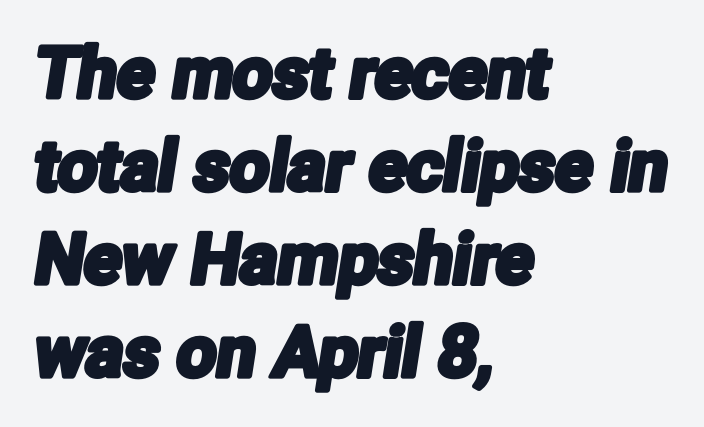
{"serif": "no", "width": "condensed", "stroke_contrast": "low", "x_height": "medium", "monospaced": "no", "underline": "no", "align": "left", "line_spacing": "normal", "line_spacing_ratio": 1.33, "letter_spacing": "normal", "letter_spacing_em": 0.0, "glyph_px": 70}
